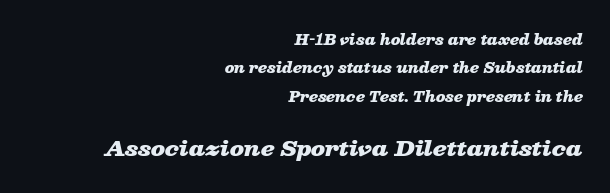
Students, note that the glyphs here touch the page at normal intervals. The rendering anchors every line to the right-hand side. Leading: increased. Bold? Absolutely — the strokes are thick and heavy. Honestly, there is no underline to notice here at all. The later block is typeset at a bigger size than the earlier block.
